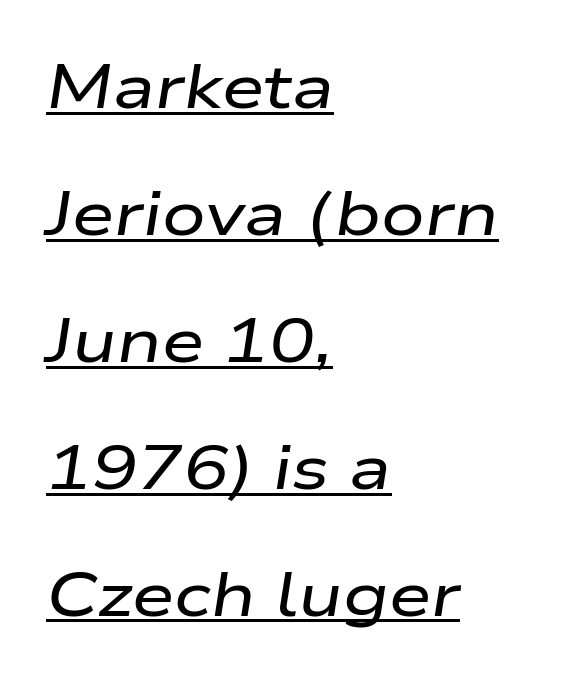
Q: Is the text italic (slanted)? A: Yes, it leans right by about 9 degrees.
Q: Is the text underlined? A: Yes.
Q: How is the paragraph aligned? A: Left-aligned.
Q: Is the spacing between letters normal or unusually wide? A: Normal.
Q: Is the spacing between lines tight, normal or loose? A: Loose.
Q: Width (condensed, normal, or wide)? A: Wide.
Q: Stroke contrast? A: Low.
Q: x-height? A: Medium.
Q: Monospaced? A: No.
